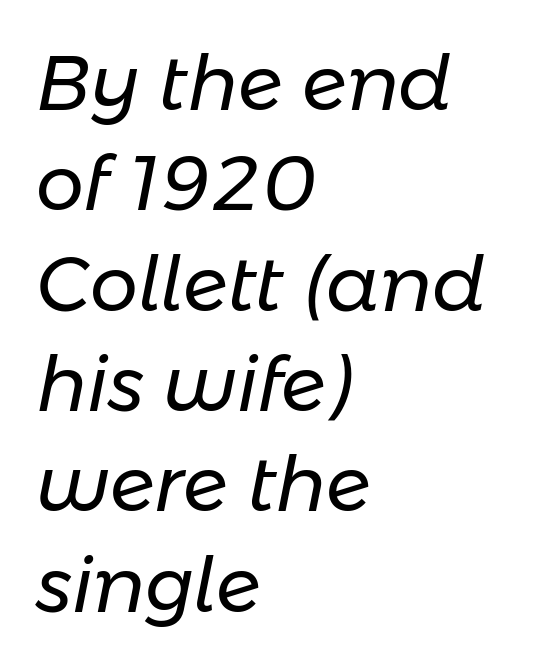
Q: Is the text bold? A: No.
Q: Is the text italic (slanted)? A: Yes, it leans right by about 11 degrees.
Q: Is the text underlined? A: No.
Q: How is the paragraph aligned? A: Left-aligned.
Q: Is the spacing between letters normal or unusually wide? A: Normal.
Q: Is the spacing between lines tight, normal or loose? A: Normal.
Q: Width (condensed, normal, or wide)? A: Normal.
Q: Stroke contrast? A: Low.
Q: x-height? A: Medium.
Q: Monospaced? A: No.
